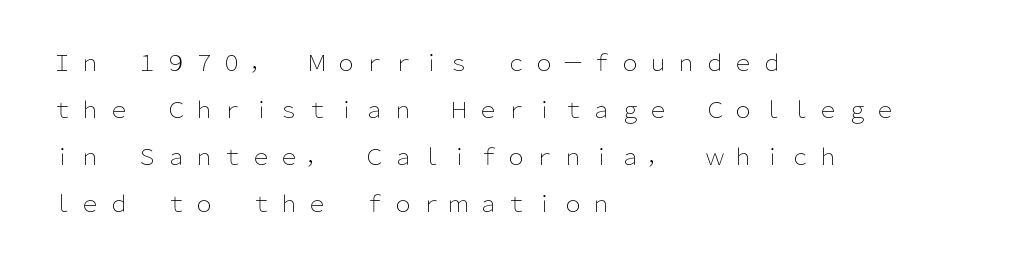
The image shows 22 px text type, upright; set left-aligned, loose line spacing (2.14x), unusually wide letter spacing (+0.29 em), not underlined.
